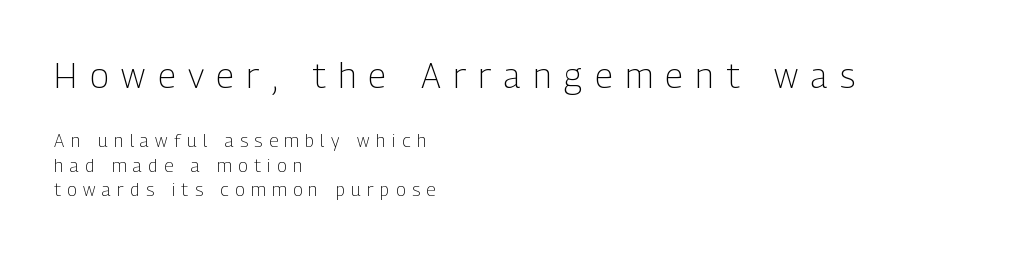
The image shows 35 px light, condensed sans-serif type, upright; set left-aligned, normal line spacing (1.35x), unusually wide letter spacing (+0.36 em), not underlined; the first (top) block is 1.94x larger; low stroke contrast and a medium x-height.
